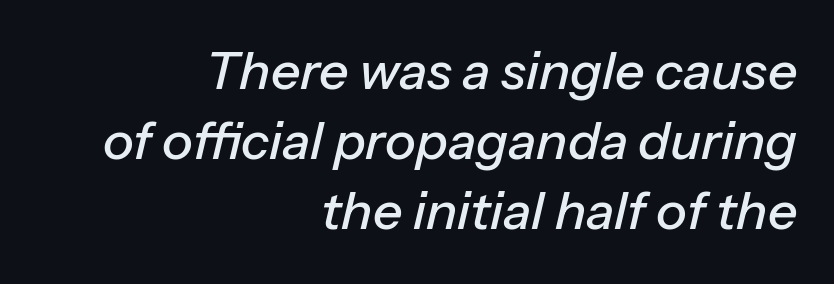
{"italic": "yes", "lean": "right", "slant_degrees": 13, "width": "normal", "stroke_contrast": "low", "x_height": "medium", "monospaced": "no", "underline": "no", "align": "right", "line_spacing": "normal", "line_spacing_ratio": 1.35, "letter_spacing": "normal", "letter_spacing_em": 0.0, "glyph_px": 52}
